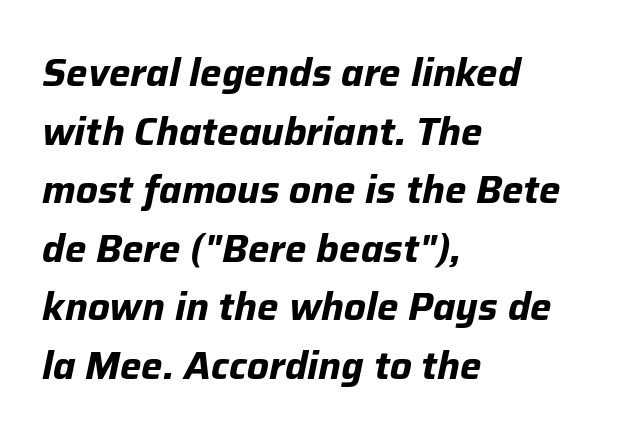
A typesetter would call this leading conventional body-copy spacing. Horizontal alignment here is leftward, the default for most running prose. The letterforms sit shoulder to shoulder at normal distance. Has an underline been added? It has not.
